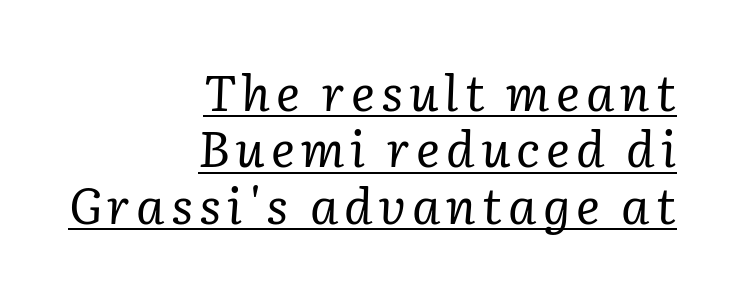
The image shows 50 px regular-weight serif type, italic (leaning right); set right-aligned, tight line spacing (1.13x), underlined; low stroke contrast and a medium x-height.
